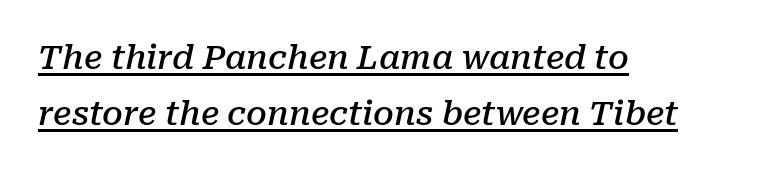
The image shows 33 px semibold serif type, italic (leaning right); set left-aligned, normal line spacing (1.69x), normal letter spacing, underlined; low stroke contrast and a medium x-height.
